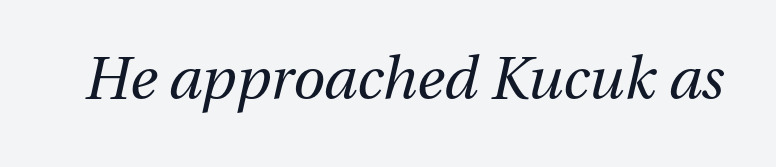
Q: Is the text bold? A: No.
Q: Is the text italic (slanted)? A: Yes, it leans right by about 13 degrees.
Q: Is the text underlined? A: No.
Q: Is the spacing between letters normal or unusually wide? A: Normal.
Q: Width (condensed, normal, or wide)? A: Normal.
Q: Stroke contrast? A: Medium.
Q: x-height? A: Medium.
Q: Monospaced? A: No.
